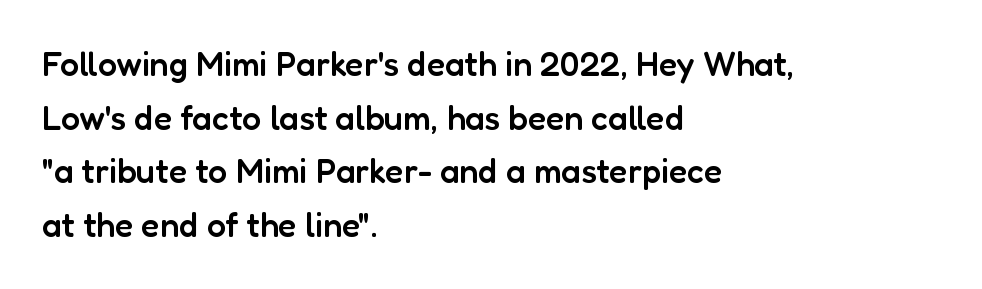
Tracking value appears to be zero — textbook default spacing. Line beginnings align vertically; line endings do not. These lines are rendered in a variable-pitch font. Font category for this specimen: sans-serif. Weight check: semibold — heavier than regular, not quite bold. This is the regular roman posture of the typeface.
